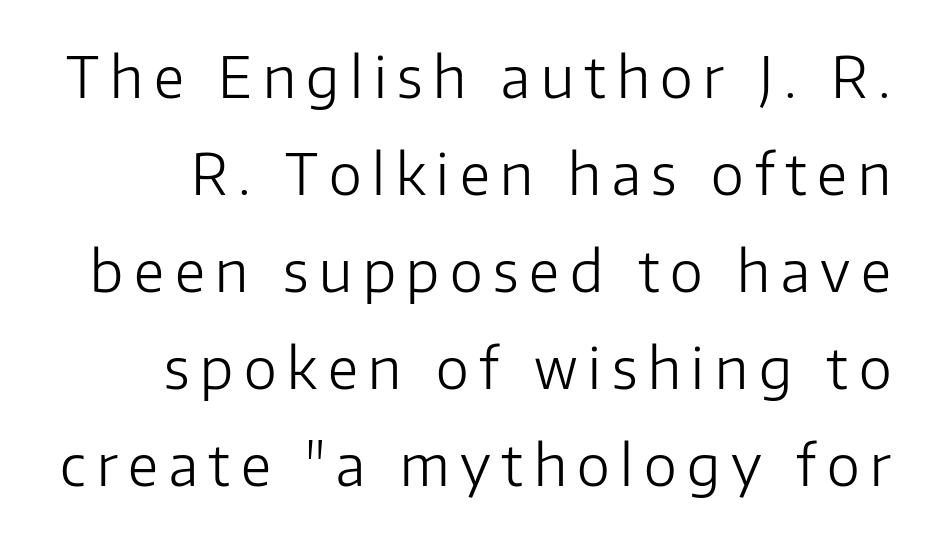
Think of a printed novel: that variable character pitch is what you see here. Think standard paragraph weight, or any step lighter than that. Nothing sits at the stroke ends, so this counts as sans-serif. Do the letters lean? They stand straight. Type without underlining.
